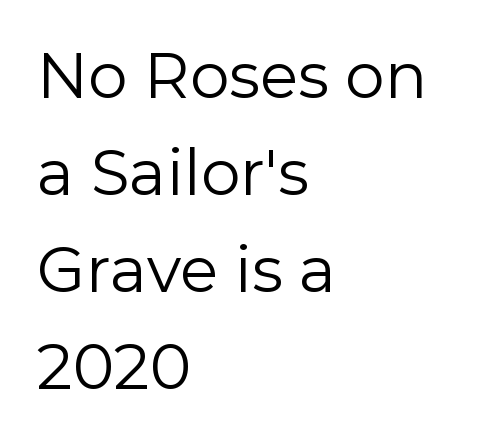
Q: Is the text bold? A: No.
Q: Is the text italic (slanted)? A: No, it is upright.
Q: Is the typeface a serif or a sans-serif typeface? A: Sans-serif.
Q: Is the text underlined? A: No.
Q: How is the paragraph aligned? A: Left-aligned.
Q: Is the spacing between letters normal or unusually wide? A: Normal.
Q: Is the spacing between lines tight, normal or loose? A: Normal.
Q: Width (condensed, normal, or wide)? A: Normal.
Q: x-height? A: Medium.
Q: Monospaced? A: No.
